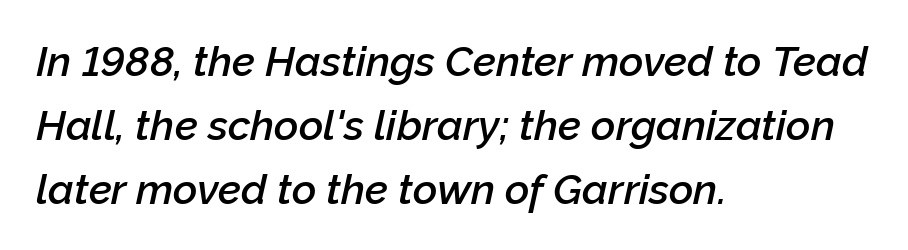
Looking at the ascenders, they clearly lean. Typesetter's note: demi weight, one step under bold. Is the letter spacing exaggerated? No — it looks like the ordinary default. The paragraph shown leans on its left margin. The face used here is proportionally spaced, like ordinary book or web type. Unmarked baselines from the first word to the last.
